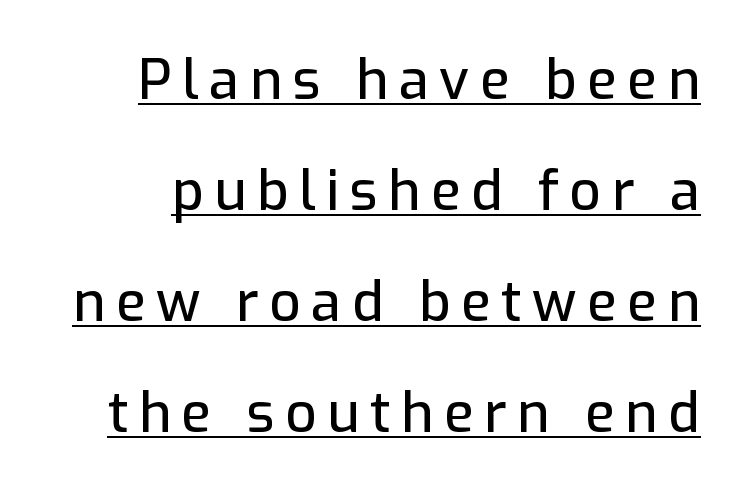
{"serif": "no", "italic": "no", "width": "normal", "stroke_contrast": "low", "x_height": "medium", "monospaced": "no", "underline": "yes", "line_spacing": "loose", "line_spacing_ratio": 2.02, "glyph_px": 55}
